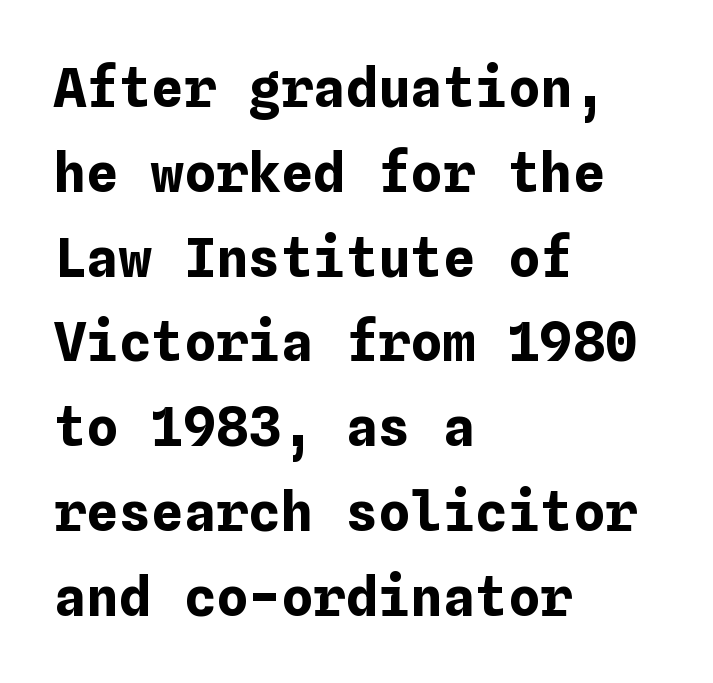
Which margin do the lines hug? The left one — the right edge is uneven. Vertically, the passage feels balanced, rows spaced as you'd expect. Weight: bold. A roman cut, with each character standing at attention. Caption: standard tracking, unaltered.
